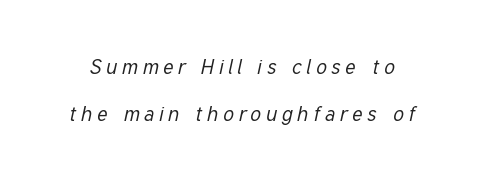
The image shows 21 px text type, italic (leaning right); set loose line spacing (2.22x), unusually wide letter spacing (+0.23 em), not underlined.
